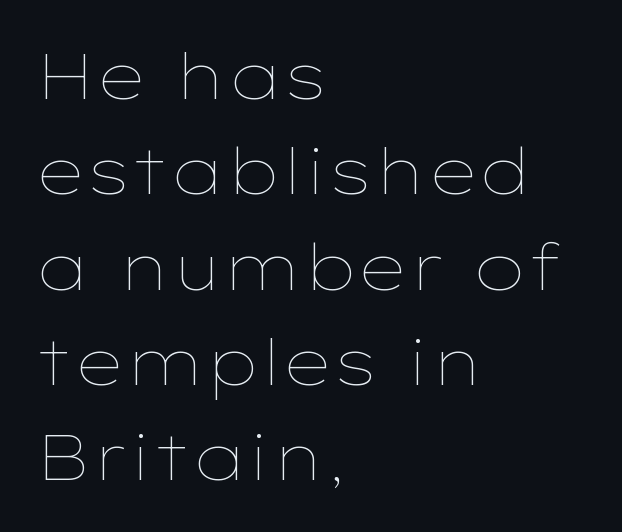
Ordinary non-slanted type is in use. Normally led — the rows are evenly, conventionally spaced. The lines are quadded left. Vertical stems look standard width or narrower in stroke. The letters sit at their default tracking, neither squeezed nor spread.
